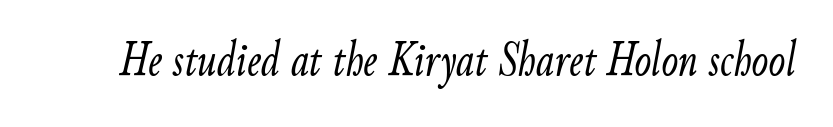
{"italic": "yes", "lean": "right", "slant_degrees": 9, "bold": "no", "weight": "light", "width": "condensed", "stroke_contrast": "low", "x_height": "small", "monospaced": "no", "underline": "no", "letter_spacing": "normal", "letter_spacing_em": 0.0, "glyph_px": 50}
